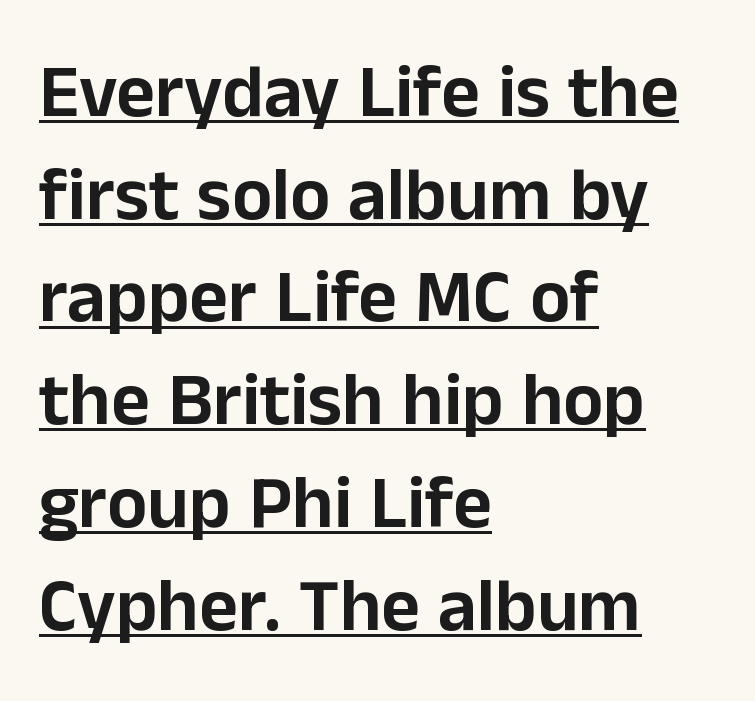
{"serif": "no", "italic": "no", "width": "normal", "stroke_contrast": "low", "x_height": "medium", "monospaced": "no", "underline": "yes", "align": "left", "line_spacing": "normal", "line_spacing_ratio": 1.37, "letter_spacing": "normal", "letter_spacing_em": 0.0, "glyph_px": 75}
